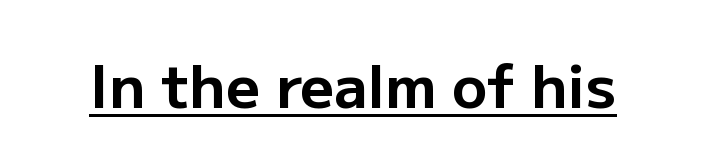
Q: Is the text bold? A: Yes.
Q: Is the text italic (slanted)? A: No, it is upright.
Q: Is the typeface a serif or a sans-serif typeface? A: Sans-serif.
Q: Is the text underlined? A: Yes.
Q: Is the spacing between letters normal or unusually wide? A: Normal.
Q: Width (condensed, normal, or wide)? A: Normal.
Q: Stroke contrast? A: Low.
Q: x-height? A: Medium.
Q: Monospaced? A: No.
